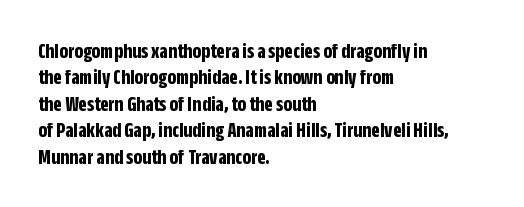
Q: Is the text bold? A: Yes.
Q: Is the text italic (slanted)? A: No, it is upright.
Q: Is the text underlined? A: No.
Q: How is the paragraph aligned? A: Left-aligned.
Q: Is the spacing between letters normal or unusually wide? A: Normal.
